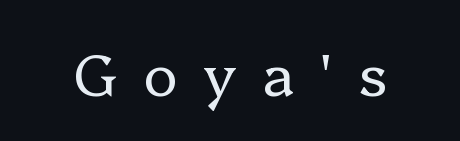
This sample uses expanded letter spacing, leaving extra air between glyphs. Descenders are the only things crossing below the line. Is the stroke heavy? The answer is a plain regular-or-lighter. The face used here is seriffed, in the tradition of book romans. A typesetter would call this proportional, since set widths differ per character. The letters stand upright; this is a roman face.
